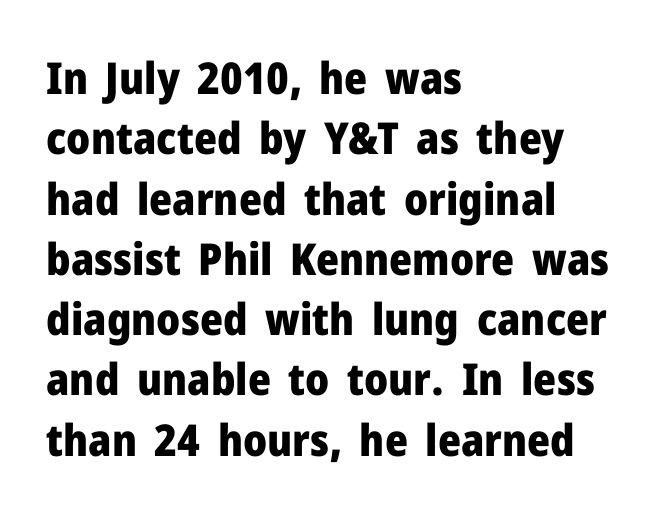
The image shows 44 px heavy sans-serif type, upright; set left-aligned, normal line spacing (1.37x), normal letter spacing, not underlined; low stroke contrast and a medium x-height.
